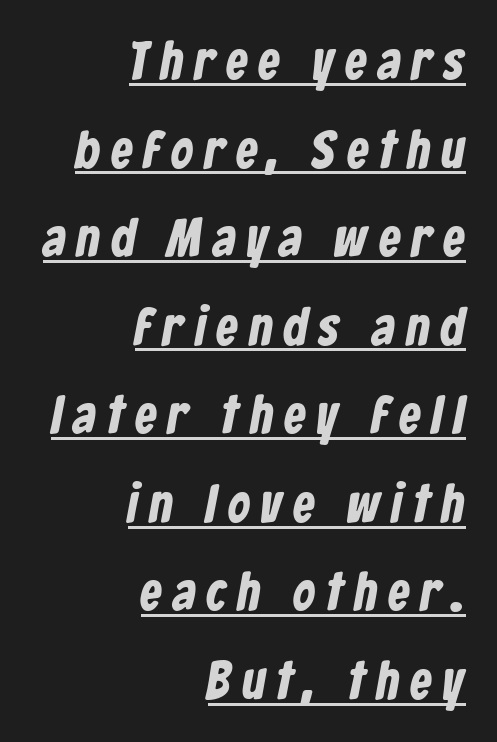
Q: Is the text bold? A: Yes.
Q: Is the typeface a serif or a sans-serif typeface? A: Sans-serif.
Q: Is the text underlined? A: Yes.
Q: How is the paragraph aligned? A: Right-aligned.
Q: Is the spacing between letters normal or unusually wide? A: Unusually wide.
Q: Is the spacing between lines tight, normal or loose? A: Normal.
Q: Width (condensed, normal, or wide)? A: Condensed.
Q: Stroke contrast? A: Low.
Q: x-height? A: Medium.
Q: Monospaced? A: No.
